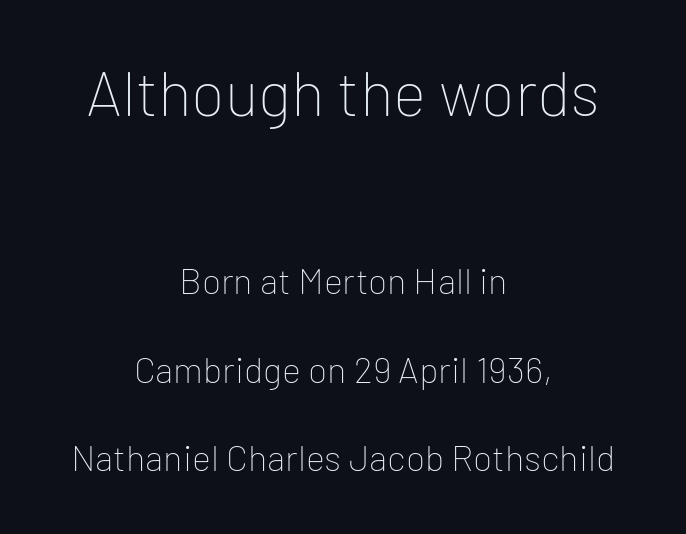
Q: Is the text bold? A: No.
Q: Is the text italic (slanted)? A: No, it is upright.
Q: Is the typeface a serif or a sans-serif typeface? A: Sans-serif.
Q: Is the text underlined? A: No.
Q: How is the paragraph aligned? A: Centered.
Q: Is the spacing between letters normal or unusually wide? A: Normal.
Q: Is the spacing between lines tight, normal or loose? A: Loose.
Q: Which block of text is set in a larger size, the first (top) or the second (bottom)? A: The first (top) one.
Q: Width (condensed, normal, or wide)? A: Normal.
Q: Stroke contrast? A: Low.
Q: x-height? A: Medium.
Q: Monospaced? A: No.
